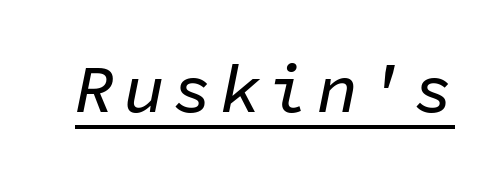
{"italic": "yes", "lean": "right", "slant_degrees": 11, "width": "normal", "stroke_contrast": "low", "x_height": "medium", "monospaced": "yes", "underline": "yes", "glyph_px": 68}
